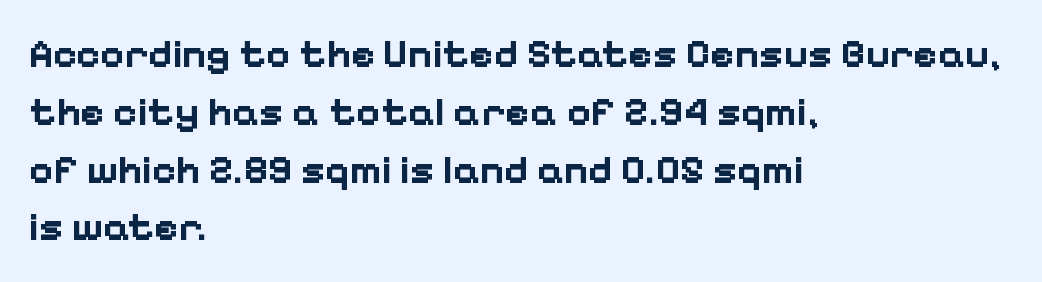
The face used here is a sans, in the tradition of grotesques and geometrics. Posture: straight, roman, zero tilt. Stroke thickness is high; the sample reads as a true bold. Nobody touched the tracking dial on this one. A bare baseline throughout the passage. The rendering anchors every line to the left-hand side.
